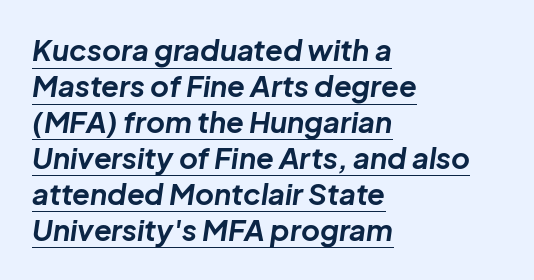
{"italic": "yes", "lean": "right", "slant_degrees": 8, "bold": "yes", "weight": "bold", "width": "normal", "stroke_contrast": "low", "x_height": "medium", "monospaced": "no", "underline": "yes", "align": "left", "line_spacing_ratio": 1.24, "letter_spacing": "normal", "letter_spacing_em": 0.0, "glyph_px": 29}
